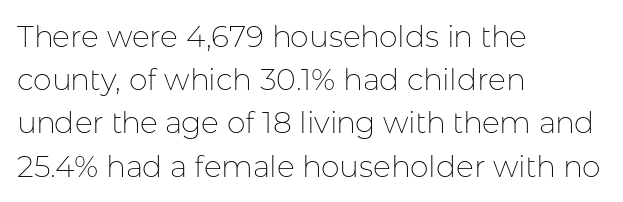
Q: Is the text bold? A: No.
Q: Is the text italic (slanted)? A: No, it is upright.
Q: Is the typeface a serif or a sans-serif typeface? A: Sans-serif.
Q: Is the text underlined? A: No.
Q: How is the paragraph aligned? A: Left-aligned.
Q: Is the spacing between letters normal or unusually wide? A: Normal.
Q: Is the spacing between lines tight, normal or loose? A: Normal.
Q: Width (condensed, normal, or wide)? A: Normal.
Q: Stroke contrast? A: Low.
Q: x-height? A: Medium.
Q: Monospaced? A: No.
